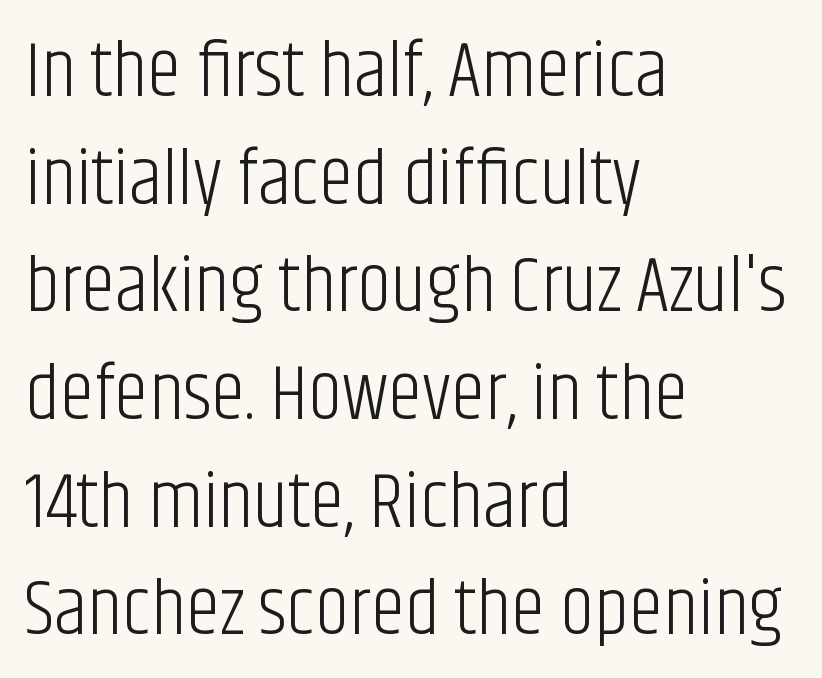
{"serif": "no", "italic": "no", "bold": "no", "weight": "light", "width": "condensed", "stroke_contrast": "low", "x_height": "large", "monospaced": "no", "underline": "no", "align": "left", "line_spacing": "normal", "line_spacing_ratio": 1.38, "letter_spacing": "normal", "letter_spacing_em": 0.0, "glyph_px": 78}
